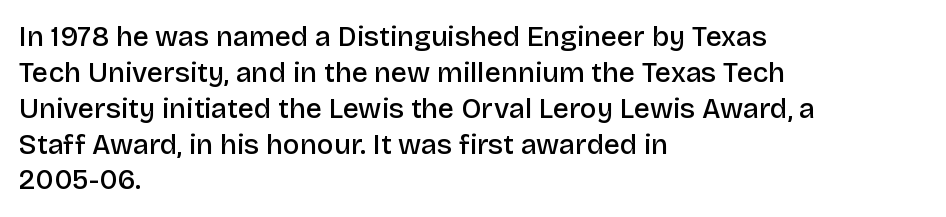
{"serif": "no", "italic": "no", "bold": "semi", "weight": "semibold", "width": "normal", "stroke_contrast": "low", "x_height": "large", "monospaced": "no", "underline": "no", "align": "left", "line_spacing": "normal", "line_spacing_ratio": 1.28, "letter_spacing": "normal", "letter_spacing_em": 0.0, "glyph_px": 28}
